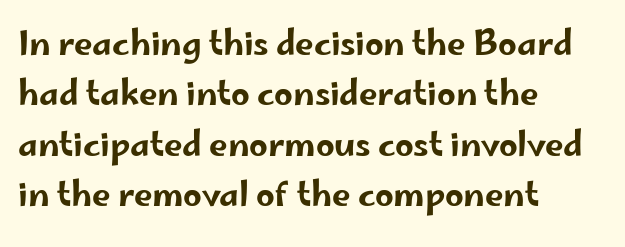
{"serif": "no", "italic": "no", "width": "wide", "stroke_contrast": "low", "x_height": "small", "monospaced": "no", "underline": "no", "align": "left", "line_spacing": "normal", "line_spacing_ratio": 1.53, "letter_spacing": "normal", "letter_spacing_em": 0.0, "glyph_px": 33}
